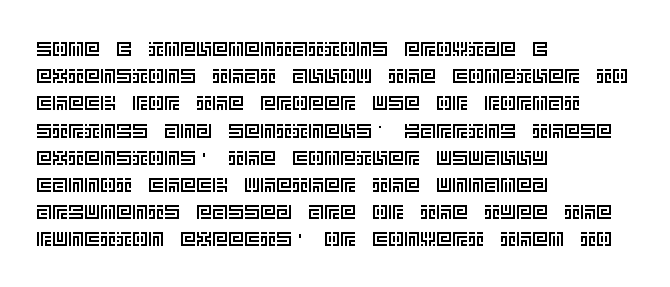
The image shows 20 px text type, upright; set left-aligned, normal line spacing (1.36x), normal letter spacing, not underlined.
